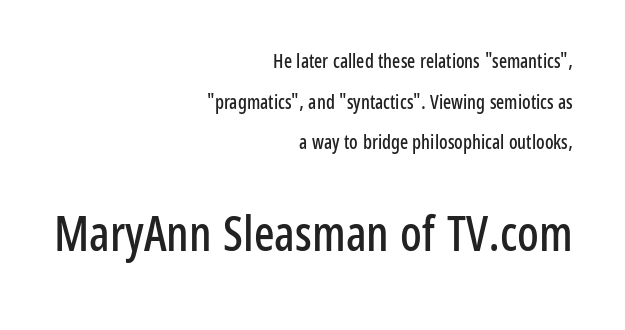
These lines are rendered in a variable-pitch font. No italicization has been applied; the sample stays upright. Two sizes are in play, and the larger belongs to the second block. The designer dialed line spacing up above the default. The face used here is a sans, in the tradition of grotesques and geometrics. The lines in this sample share a right terminus and differ only in where they begin.
